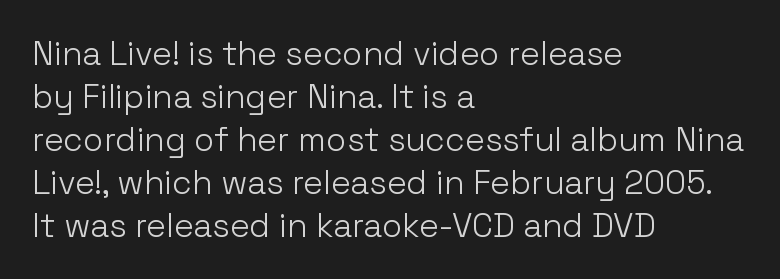
Quick note: not italic, upright. The passage shown stacks its lines at a standard gap. A classic flush-left, rag-right setting is used for this passage. Caption: standard tracking, unaltered. The typeface chosen for these lines omits serifs. Weight: not bold — regular or lighter.
